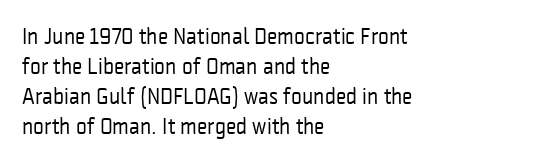
Q: Is the text bold? A: No.
Q: Is the text italic (slanted)? A: No, it is upright.
Q: Is the text underlined? A: No.
Q: How is the paragraph aligned? A: Left-aligned.
Q: Is the spacing between letters normal or unusually wide? A: Normal.
Q: Is the spacing between lines tight, normal or loose? A: Normal.
